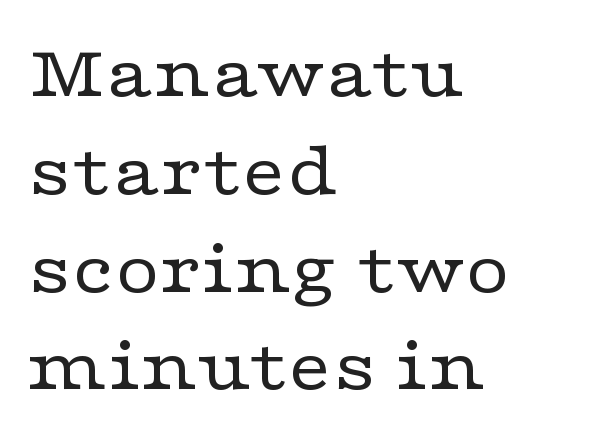
The space beneath each line is pristine and unruled. The tracking reads as untouched default to a designer's eye. Ascenders rise straight up at ninety degrees. Regarding serifs, this sample has them.
